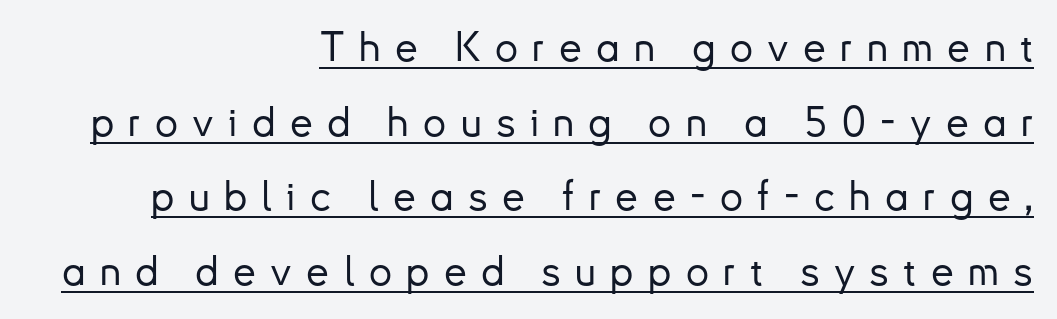
Q: Is the text italic (slanted)? A: No, it is upright.
Q: Is the typeface a serif or a sans-serif typeface? A: Sans-serif.
Q: Is the text underlined? A: Yes.
Q: How is the paragraph aligned? A: Right-aligned.
Q: Is the spacing between letters normal or unusually wide? A: Unusually wide.
Q: Width (condensed, normal, or wide)? A: Normal.
Q: Stroke contrast? A: Low.
Q: x-height? A: Small.
Q: Monospaced? A: No.
